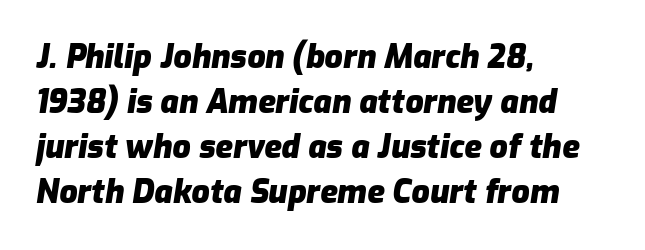
{"italic": "yes", "lean": "right", "slant_degrees": 9, "bold": "yes", "weight": "heavy", "width": "normal", "stroke_contrast": "low", "x_height": "medium", "monospaced": "no", "underline": "no", "align": "left", "line_spacing": "normal", "line_spacing_ratio": 1.41, "letter_spacing": "normal", "letter_spacing_em": 0.0, "glyph_px": 32}
